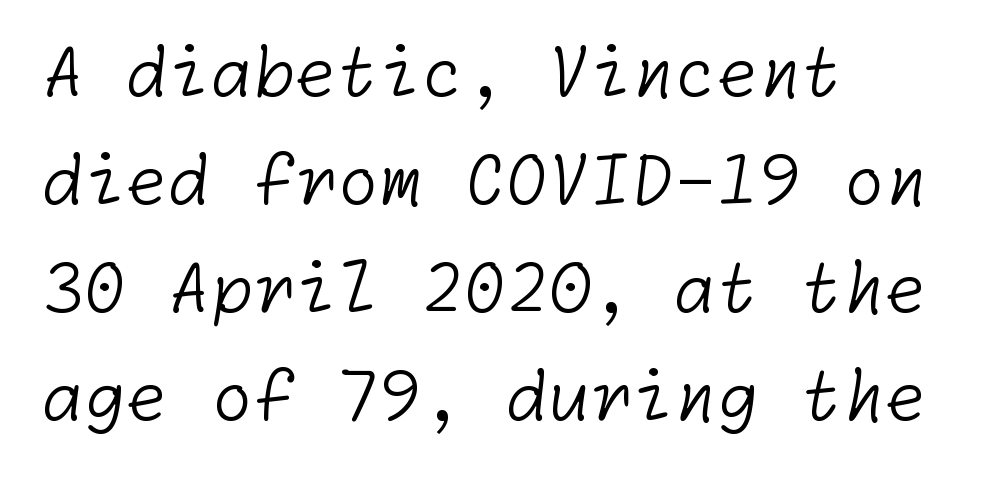
Short note: letters normally spaced. Heft: none added — not bold. All the whitespace from short lines collects on the right. A typesetter would label this face a sans.
